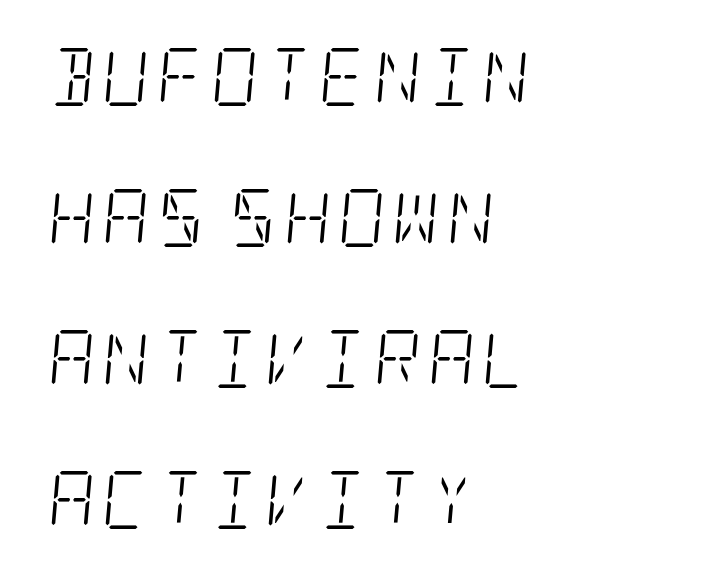
Q: Is the text bold? A: No.
Q: Is the text italic (slanted)? A: Yes, it leans right by about 5 degrees.
Q: Is the typeface a serif or a sans-serif typeface? A: Serif.
Q: Is the text underlined? A: No.
Q: How is the paragraph aligned? A: Left-aligned.
Q: Is the spacing between lines tight, normal or loose? A: Loose.
Q: Width (condensed, normal, or wide)? A: Condensed.
Q: Stroke contrast? A: Low.
Q: x-height? A: Large.
